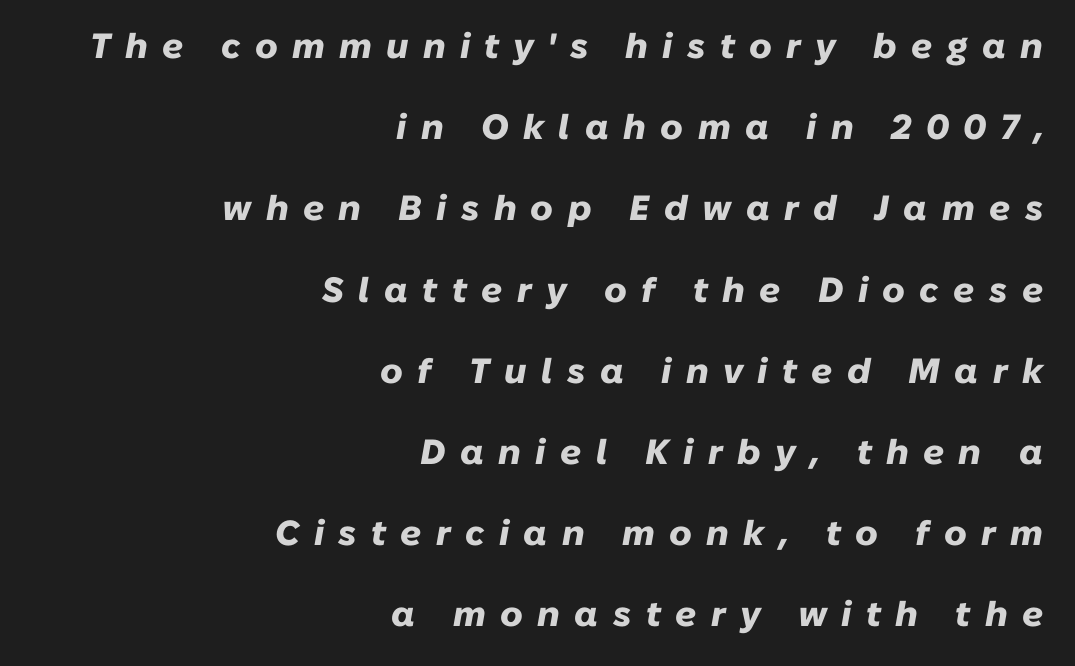
Q: Is the text bold? A: Yes.
Q: Is the text italic (slanted)? A: Yes, it leans right by about 10 degrees.
Q: Is the text underlined? A: No.
Q: How is the paragraph aligned? A: Right-aligned.
Q: Is the spacing between letters normal or unusually wide? A: Unusually wide.
Q: Is the spacing between lines tight, normal or loose? A: Loose.
Q: Width (condensed, normal, or wide)? A: Normal.
Q: Stroke contrast? A: Low.
Q: x-height? A: Medium.
Q: Monospaced? A: No.
